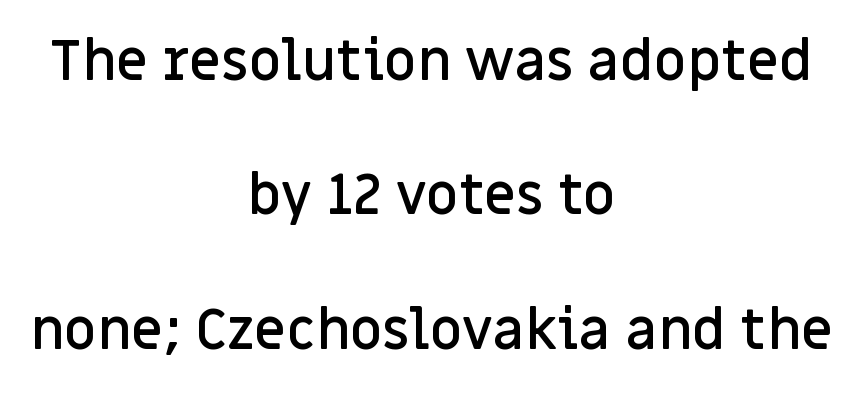
Q: Is the text bold? A: Semi-bold.
Q: Is the text italic (slanted)? A: No, it is upright.
Q: Is the typeface a serif or a sans-serif typeface? A: Sans-serif.
Q: Is the text underlined? A: No.
Q: How is the paragraph aligned? A: Centered.
Q: Is the spacing between letters normal or unusually wide? A: Normal.
Q: Is the spacing between lines tight, normal or loose? A: Loose.
Q: Width (condensed, normal, or wide)? A: Normal.
Q: Stroke contrast? A: Low.
Q: x-height? A: Large.
Q: Monospaced? A: No.
